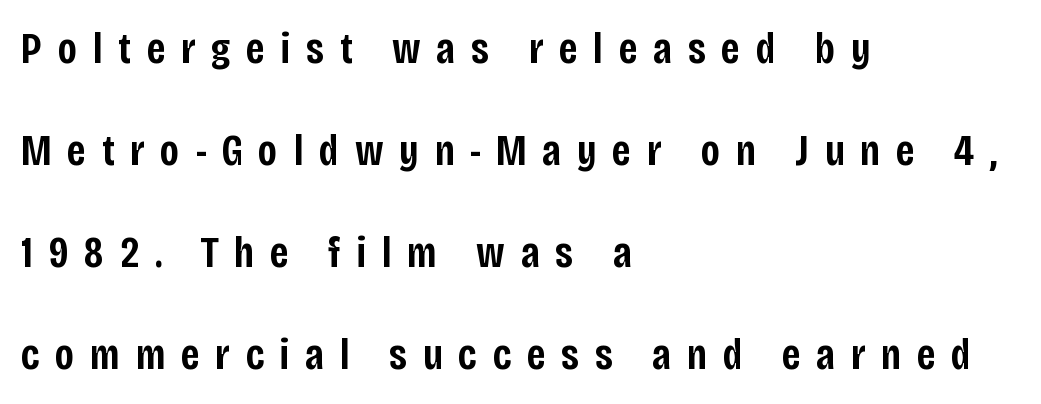
The image shows 45 px semibold, condensed sans-serif type, upright; set left-aligned, loose line spacing (2.27x), unusually wide letter spacing (+0.35 em), not underlined; low stroke contrast and a large x-height.
